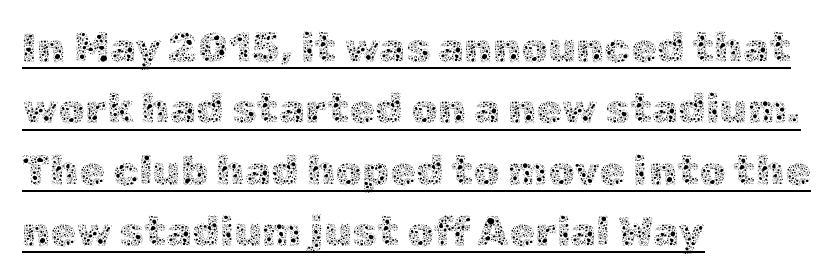
Q: Is the text bold? A: No.
Q: Is the text italic (slanted)? A: No, it is upright.
Q: Is the text underlined? A: Yes.
Q: How is the paragraph aligned? A: Left-aligned.
Q: Is the spacing between letters normal or unusually wide? A: Normal.
Q: Is the spacing between lines tight, normal or loose? A: Normal.
Q: Width (condensed, normal, or wide)? A: Normal.
Q: x-height? A: Medium.
Q: Monospaced? A: No.
